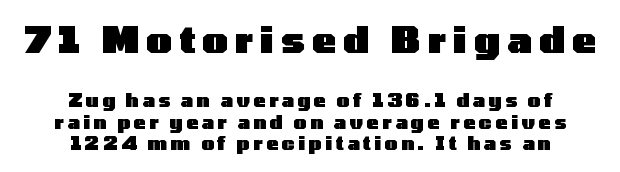
The image shows 36 px heavy, wide sans-serif type, upright; set centered, line spacing 1.2x, unusually wide letter spacing (+0.2 em), not underlined; the first (top) block is 2.0x larger; low stroke contrast and a medium x-height.
